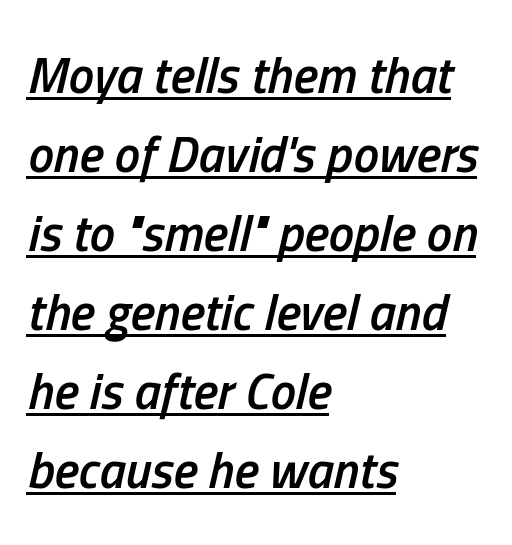
Every word sits above its own underline. Nobody touched the tracking dial on this one. A classic flush-left, rag-right setting is used for this passage. Looking at the ascenders, they clearly lean.
